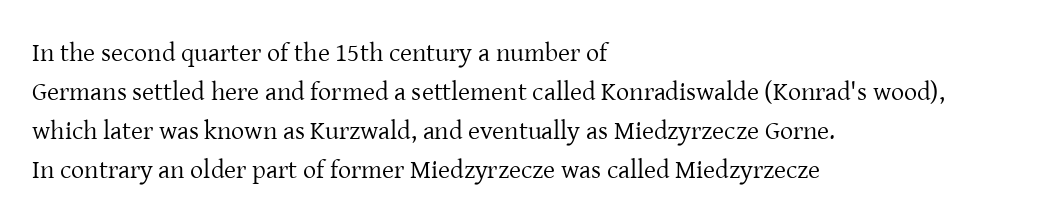
Q: Is the text bold? A: No.
Q: Is the text italic (slanted)? A: No, it is upright.
Q: Is the text underlined? A: No.
Q: How is the paragraph aligned? A: Left-aligned.
Q: Is the spacing between letters normal or unusually wide? A: Normal.
Q: Is the spacing between lines tight, normal or loose? A: Normal.
